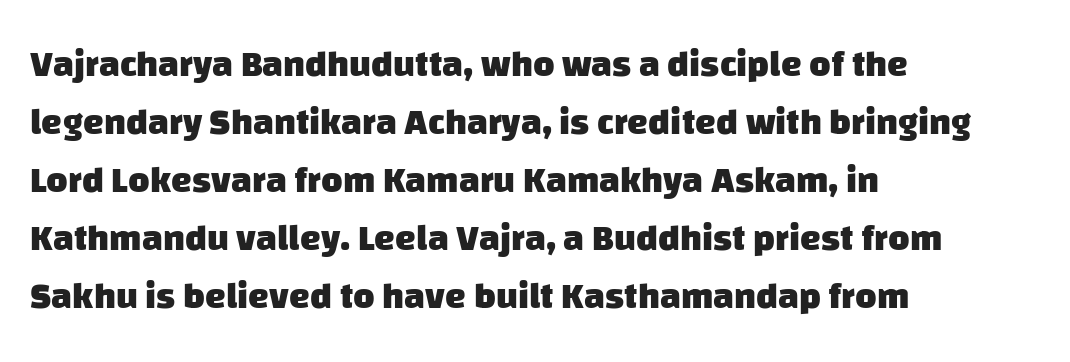
The image shows 37 px heavy sans-serif type; set left-aligned, normal line spacing (1.57x), normal letter spacing, not underlined; low stroke contrast and a large x-height.
